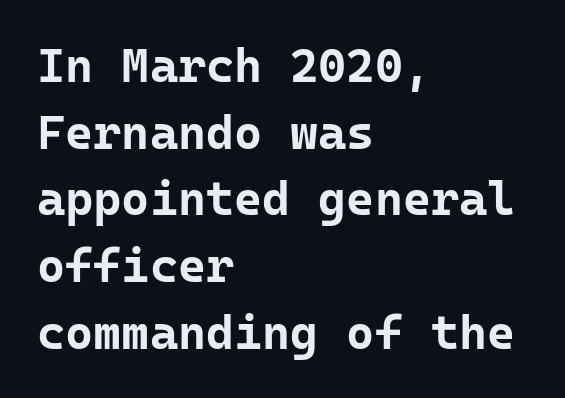
Q: Is the text bold? A: Yes.
Q: Is the text italic (slanted)? A: No, it is upright.
Q: Is the typeface a serif or a sans-serif typeface? A: Sans-serif.
Q: Is the text underlined? A: No.
Q: How is the paragraph aligned? A: Left-aligned.
Q: Is the spacing between letters normal or unusually wide? A: Normal.
Q: Is the spacing between lines tight, normal or loose? A: Normal.
Q: Width (condensed, normal, or wide)? A: Normal.
Q: Stroke contrast? A: Low.
Q: x-height? A: Medium.
Q: Monospaced? A: Yes.
